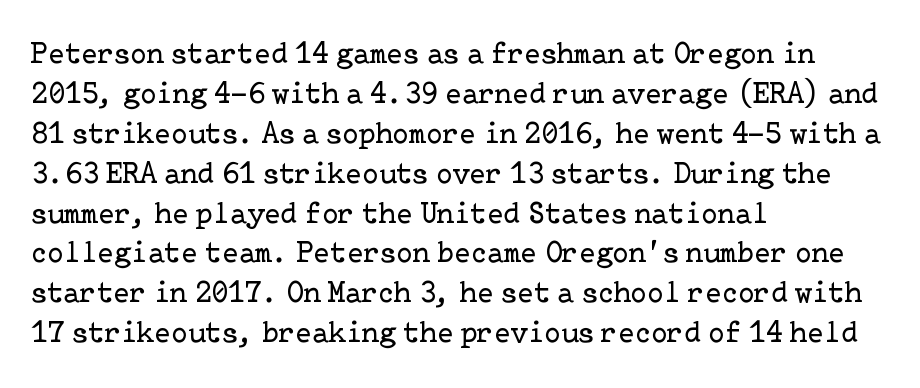
Q: Is the text bold? A: No.
Q: Is the text italic (slanted)? A: No, it is upright.
Q: Is the typeface a serif or a sans-serif typeface? A: Serif.
Q: Is the text underlined? A: No.
Q: How is the paragraph aligned? A: Left-aligned.
Q: Is the spacing between letters normal or unusually wide? A: Normal.
Q: Is the spacing between lines tight, normal or loose? A: Normal.
Q: Width (condensed, normal, or wide)? A: Normal.
Q: Stroke contrast? A: Low.
Q: x-height? A: Medium.
